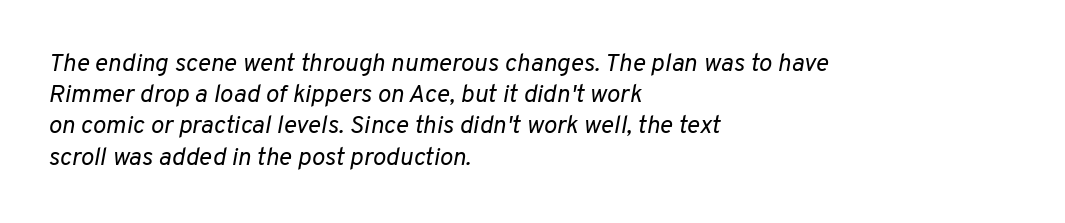
How are the letters spaced? Ordinarily, with no added tracking. The typography opts for an oblique posture over an upright one. Nothing heavy about these letters — not bold at all. Successive baselines arrive at the customary interval. The words here are not underlined. A classic flush-left, rag-right setting is used for this passage.
